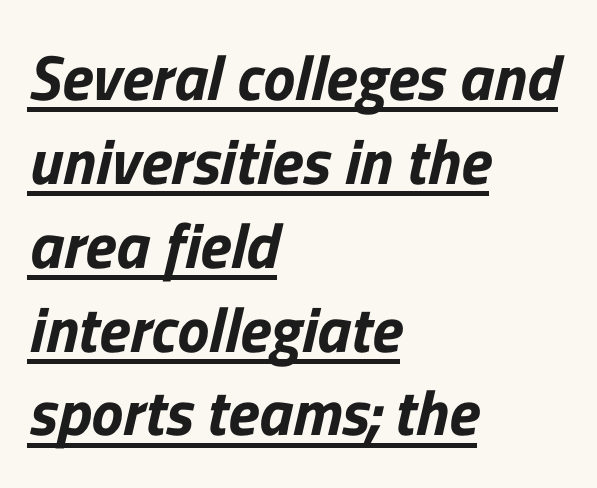
{"serif": "no", "width": "normal", "stroke_contrast": "low", "x_height": "medium", "monospaced": "no", "underline": "yes", "align": "left", "line_spacing": "normal", "line_spacing_ratio": 1.31, "letter_spacing": "normal", "letter_spacing_em": 0.0, "glyph_px": 64}
